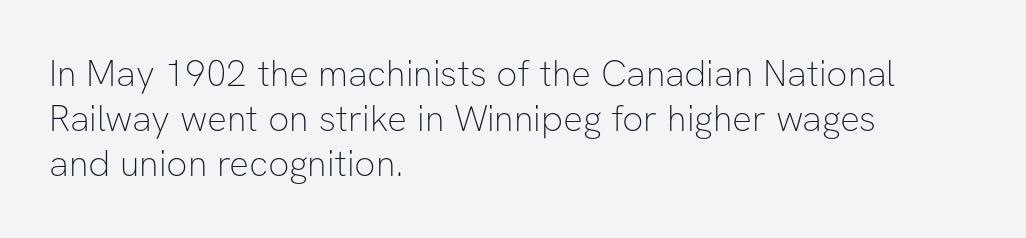
Nothing sits at the stroke ends, so this counts as sans-serif. A typesetter would call this proportional, since set widths differ per character. The font is comparable to plain body text, perhaps lighter. The baseline area is clear. Glyph-to-glyph distance matches everyday printed text. Typeset ragged right — the left edge is the straight one.
